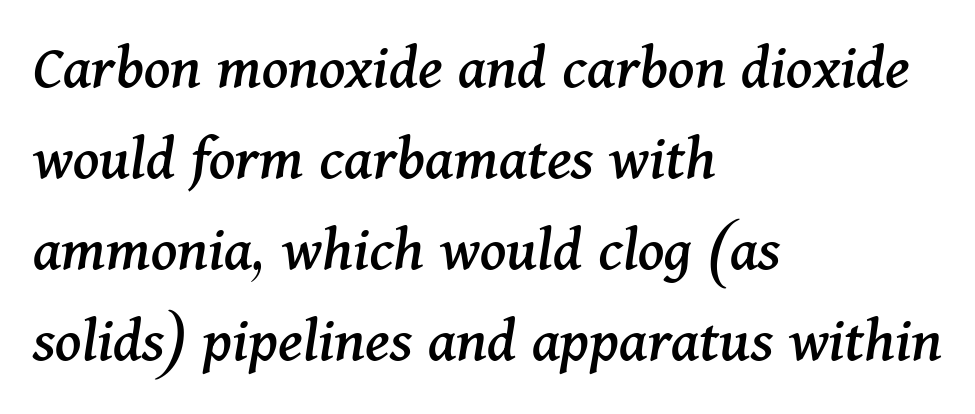
{"serif": "yes", "italic": "yes", "lean": "right", "slant_degrees": 11, "width": "normal", "stroke_contrast": "medium", "x_height": "medium", "monospaced": "no", "underline": "no", "align": "left", "line_spacing": "normal", "line_spacing_ratio": 1.4, "letter_spacing": "normal", "letter_spacing_em": 0.0, "glyph_px": 65}
